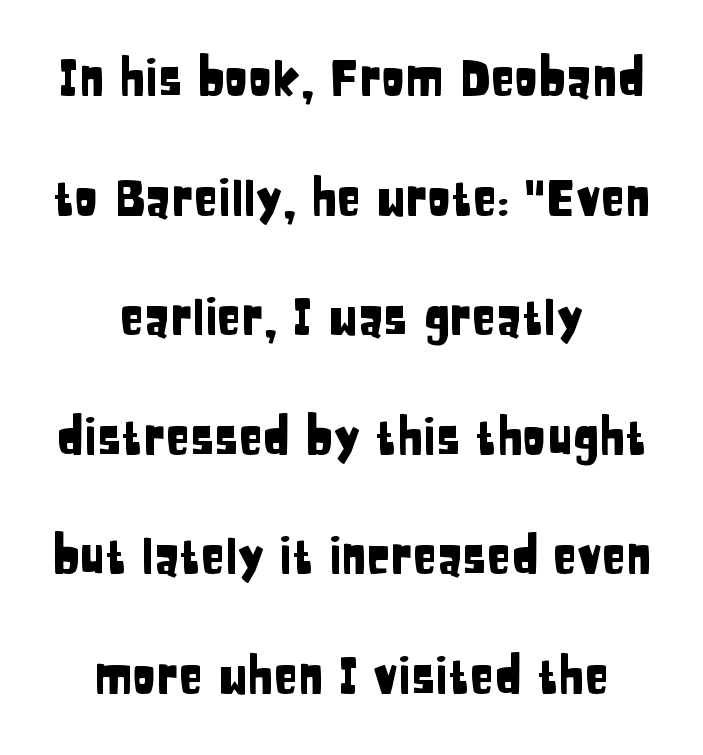
Q: Is the text italic (slanted)? A: No, it is upright.
Q: Is the typeface a serif or a sans-serif typeface? A: Sans-serif.
Q: Is the text underlined? A: No.
Q: How is the paragraph aligned? A: Centered.
Q: Is the spacing between letters normal or unusually wide? A: Normal.
Q: Is the spacing between lines tight, normal or loose? A: Loose.
Q: Width (condensed, normal, or wide)? A: Condensed.
Q: Stroke contrast? A: Low.
Q: x-height? A: Large.
Q: Monospaced? A: No.
